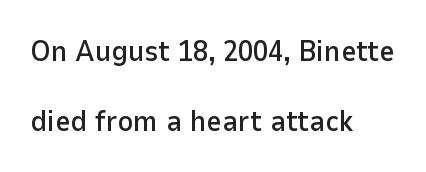
{"serif": "no", "italic": "no", "width": "normal", "stroke_contrast": "low", "x_height": "medium", "monospaced": "no", "underline": "no", "align": "left", "line_spacing": "loose", "line_spacing_ratio": 2.32, "letter_spacing": "normal", "letter_spacing_em": 0.0, "glyph_px": 30}
